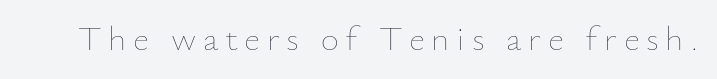
The passage shown is not bold in any degree. The lettering stays uniformly vertical, giving the passage a roman look. Think of a printed novel: that variable character pitch is what you see here. Anything drawn beneath the words? Only blank space.
